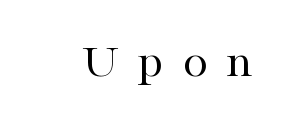
{"serif": "yes", "italic": "no", "bold": "no", "weight": "regular", "width": "normal", "stroke_contrast": "high", "x_height": "medium", "monospaced": "no", "underline": "no", "letter_spacing": "wide", "letter_spacing_em": 0.37, "glyph_px": 50}
